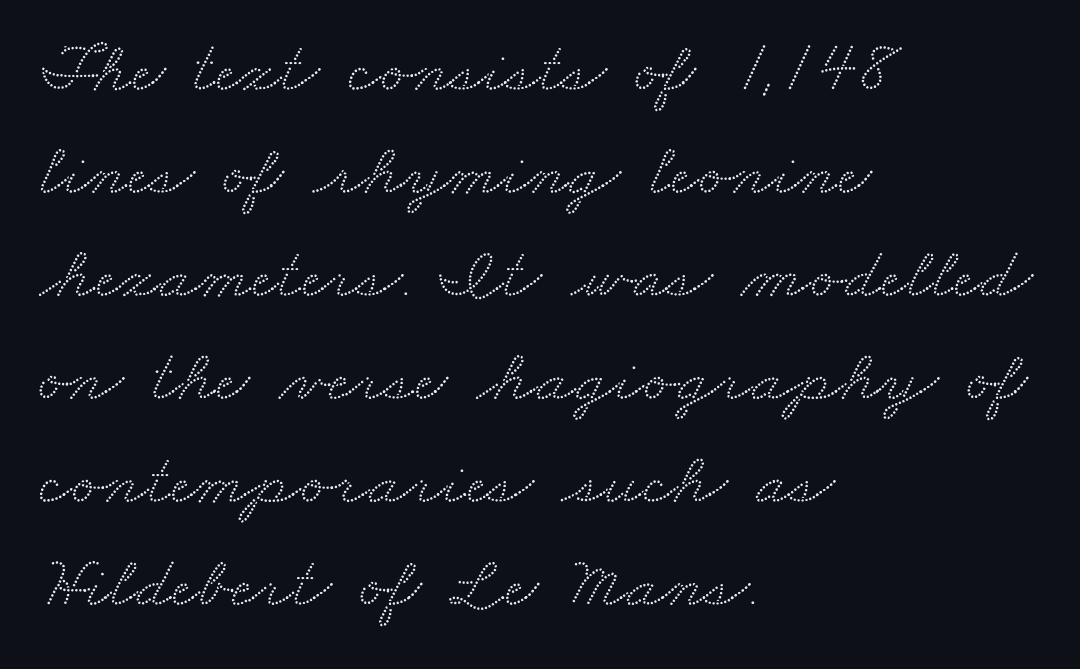
The image shows 73 px wide serif type; set left-aligned, normal line spacing (1.41x), normal letter spacing, not underlined; medium stroke contrast and a small x-height.
